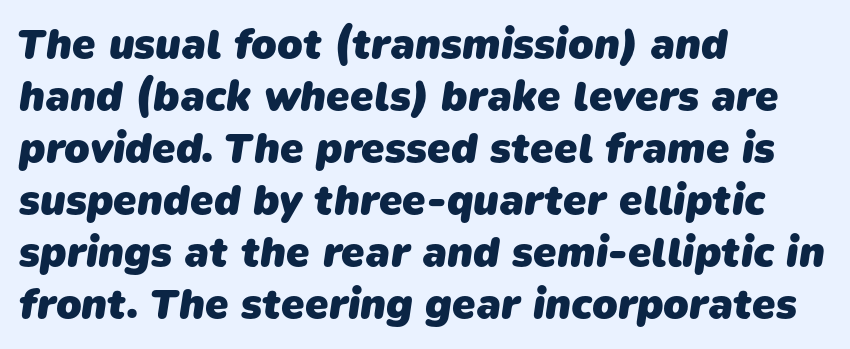
{"serif": "no", "bold": "yes", "weight": "heavy", "width": "normal", "stroke_contrast": "low", "x_height": "medium", "monospaced": "no", "underline": "no", "align": "left", "line_spacing_ratio": 1.24, "letter_spacing": "normal", "letter_spacing_em": 0.0, "glyph_px": 42}
